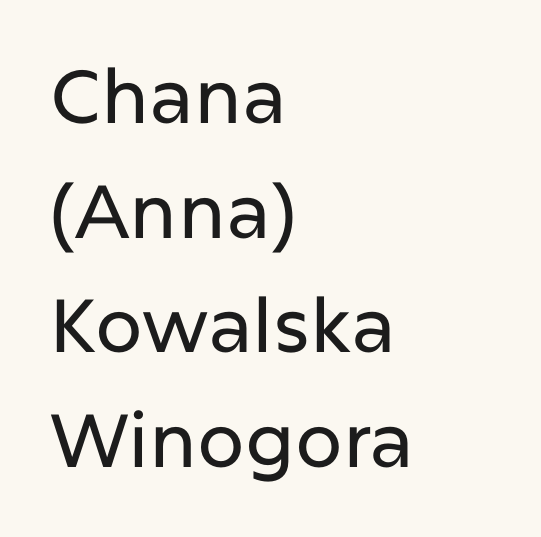
The image shows 75 px sans-serif type, upright; set left-aligned, normal line spacing (1.53x), normal letter spacing, not underlined; low stroke contrast and a medium x-height.
